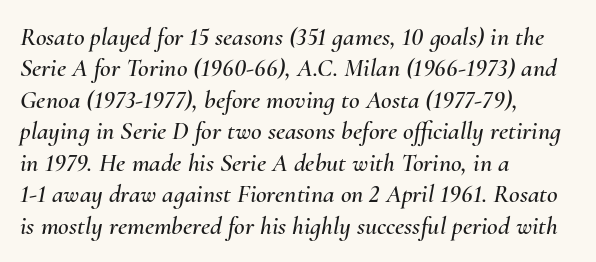
{"italic": "yes", "lean": "right", "slant_degrees": 10, "underline": "no", "align": "left", "line_spacing_ratio": 1.21, "letter_spacing": "normal", "letter_spacing_em": 0.0, "glyph_px": 26}
